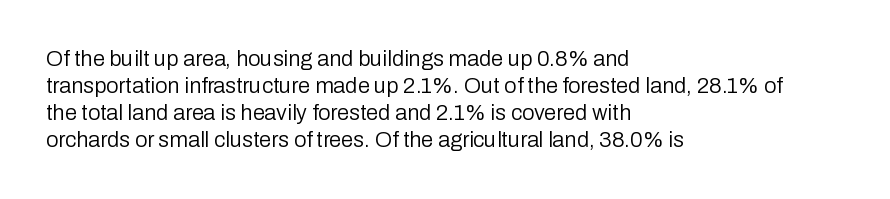
Q: Is the text bold? A: No.
Q: Is the text italic (slanted)? A: No, it is upright.
Q: Is the text underlined? A: No.
Q: How is the paragraph aligned? A: Left-aligned.
Q: Is the spacing between letters normal or unusually wide? A: Normal.
